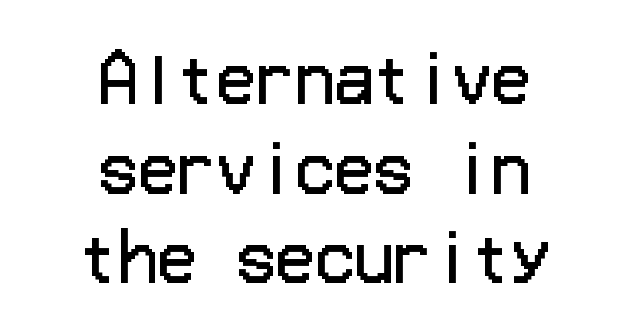
Q: Is the text bold? A: No.
Q: Is the text italic (slanted)? A: No, it is upright.
Q: Is the typeface a serif or a sans-serif typeface? A: Sans-serif.
Q: Is the text underlined? A: No.
Q: How is the paragraph aligned? A: Centered.
Q: Is the spacing between letters normal or unusually wide? A: Normal.
Q: Is the spacing between lines tight, normal or loose? A: Normal.
Q: Width (condensed, normal, or wide)? A: Normal.
Q: Stroke contrast? A: Low.
Q: x-height? A: Medium.
